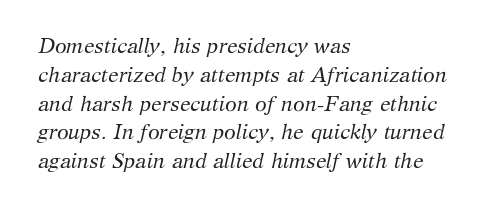
Q: Is the text bold? A: No.
Q: Is the text italic (slanted)? A: Yes, it leans right by about 12 degrees.
Q: Is the text underlined? A: No.
Q: How is the paragraph aligned? A: Left-aligned.
Q: Is the spacing between letters normal or unusually wide? A: Normal.
Q: Is the spacing between lines tight, normal or loose? A: Normal.
